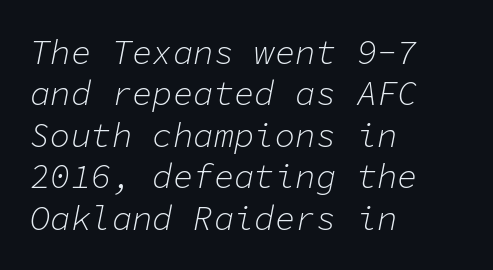
{"italic": "yes", "lean": "right", "slant_degrees": 11, "bold": "no", "weight": "light", "width": "normal", "stroke_contrast": "low", "x_height": "medium", "monospaced": "yes", "underline": "no", "align": "left", "line_spacing_ratio": 1.22, "letter_spacing": "normal", "letter_spacing_em": 0.0, "glyph_px": 34}
